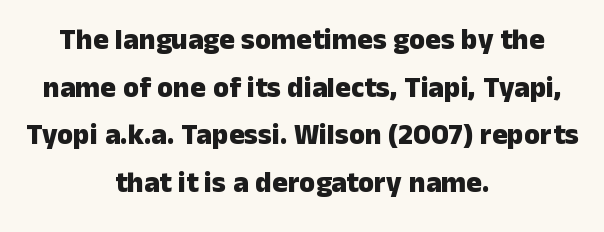
Q: Is the text bold? A: Yes.
Q: Is the text italic (slanted)? A: No, it is upright.
Q: Is the typeface a serif or a sans-serif typeface? A: Sans-serif.
Q: Is the text underlined? A: No.
Q: How is the paragraph aligned? A: Centered.
Q: Is the spacing between letters normal or unusually wide? A: Normal.
Q: Is the spacing between lines tight, normal or loose? A: Normal.
Q: Width (condensed, normal, or wide)? A: Normal.
Q: Stroke contrast? A: Low.
Q: x-height? A: Medium.
Q: Monospaced? A: No.
